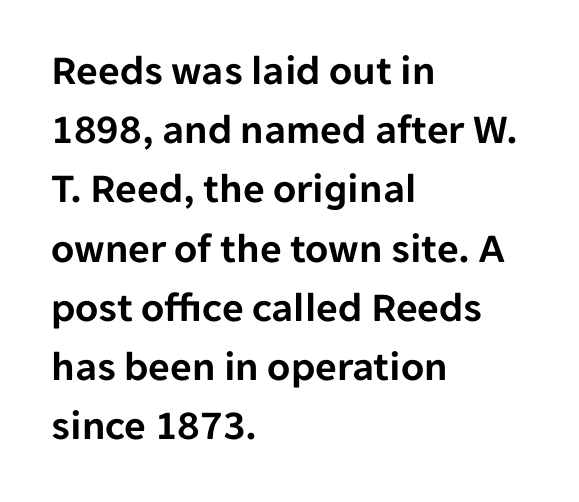
Leading: standard. Each word holds together tightly as a unit, with standard inter-letter gaps. These lines are rendered in a variable-pitch font. Tall strokes in this sample are plumb rather than angled.
